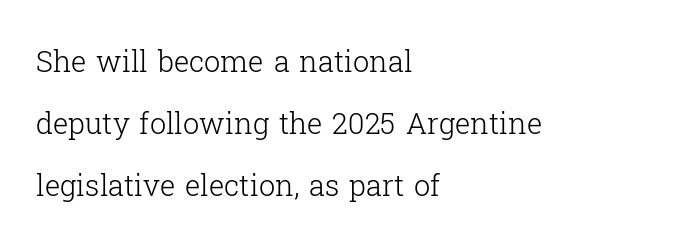
A roman cut, with each character standing at attention. The passage shown is not underscored anywhere. The designer went with a serif here, giving each stem small feet. The passage shown has conventional tracking throughout.
